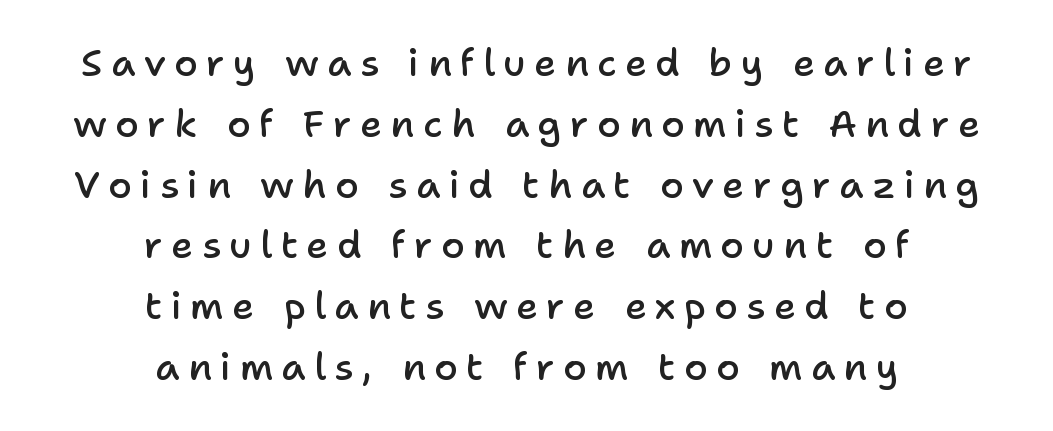
Q: Is the text bold? A: Semi-bold.
Q: Is the text italic (slanted)? A: No, it is upright.
Q: Is the typeface a serif or a sans-serif typeface? A: Sans-serif.
Q: Is the text underlined? A: No.
Q: How is the paragraph aligned? A: Centered.
Q: Is the spacing between letters normal or unusually wide? A: Unusually wide.
Q: Is the spacing between lines tight, normal or loose? A: Normal.
Q: Width (condensed, normal, or wide)? A: Normal.
Q: Stroke contrast? A: Low.
Q: x-height? A: Medium.
Q: Monospaced? A: No.
